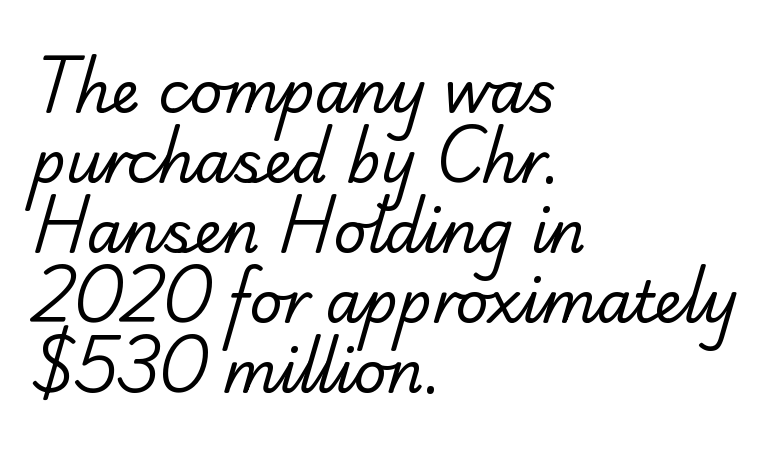
{"serif": "yes", "bold": "no", "weight": "regular", "width": "normal", "stroke_contrast": "low", "x_height": "small", "monospaced": "no", "underline": "no", "align": "left", "line_spacing_ratio": 1.23, "letter_spacing": "normal", "letter_spacing_em": 0.0, "glyph_px": 57}
